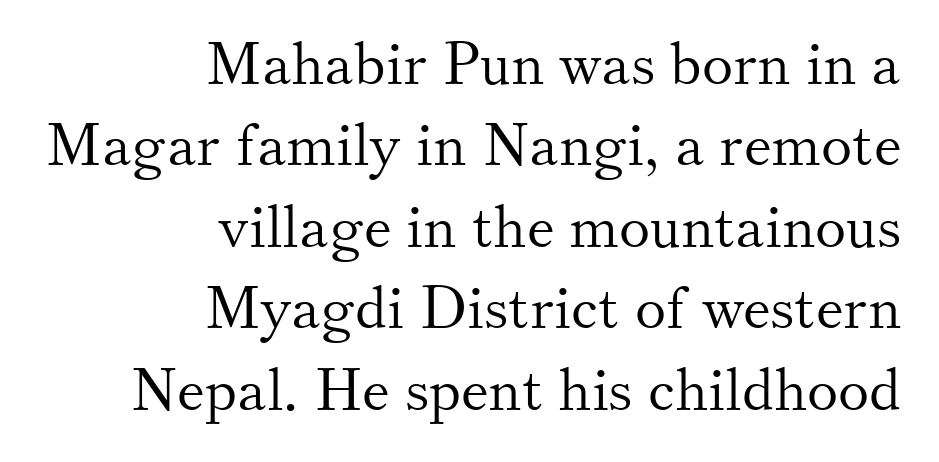
Caption: multi-line text, flush right, ragged left. Nothing heavy about these letters — not bold at all. I'd call this a serif setting — the letters wear small feet. Ordinary non-slanted type is in use.
